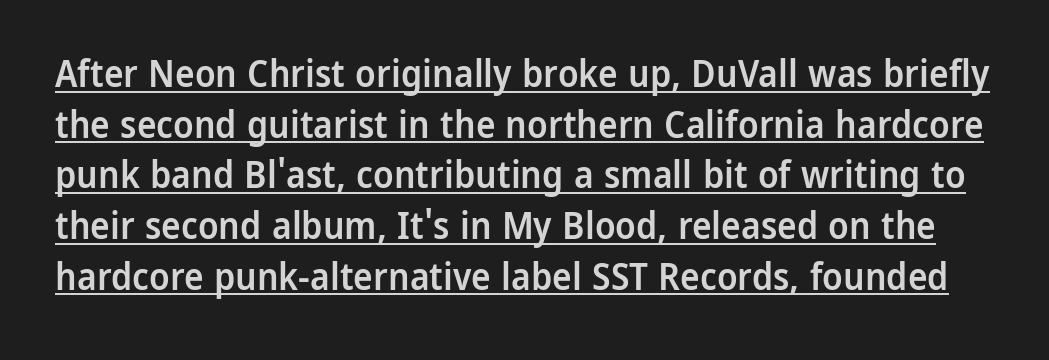
The image shows 37 px semibold sans-serif type, upright; set normal line spacing (1.37x), normal letter spacing, underlined; low stroke contrast and a medium x-height.
